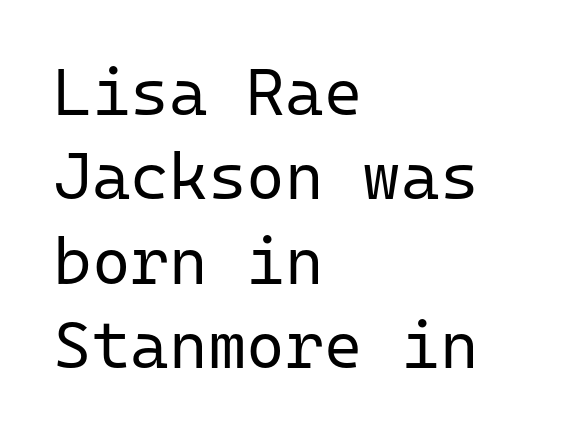
The image shows 66 px regular-weight sans-serif type, upright, monospaced; set left-aligned, normal line spacing (1.28x), normal letter spacing, not underlined; low stroke contrast and a medium x-height.
